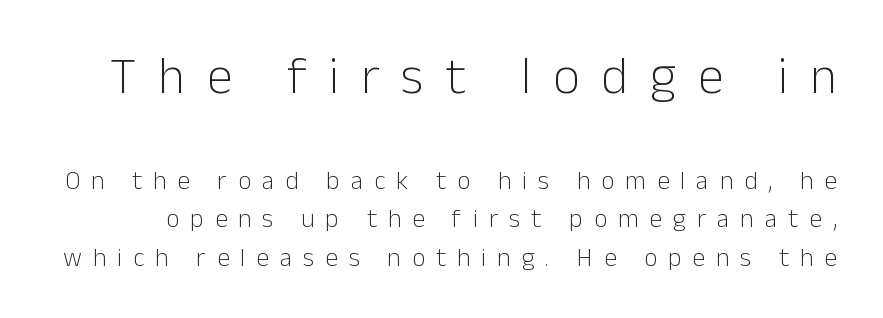
Q: Is the text bold? A: No.
Q: Is the text italic (slanted)? A: No, it is upright.
Q: Is the typeface a serif or a sans-serif typeface? A: Sans-serif.
Q: Is the text underlined? A: No.
Q: Is the spacing between letters normal or unusually wide? A: Unusually wide.
Q: Is the spacing between lines tight, normal or loose? A: Normal.
Q: Which block of text is set in a larger size, the first (top) or the second (bottom)? A: The first (top) one.
Q: Width (condensed, normal, or wide)? A: Normal.
Q: Stroke contrast? A: Low.
Q: x-height? A: Medium.
Q: Monospaced? A: No.
